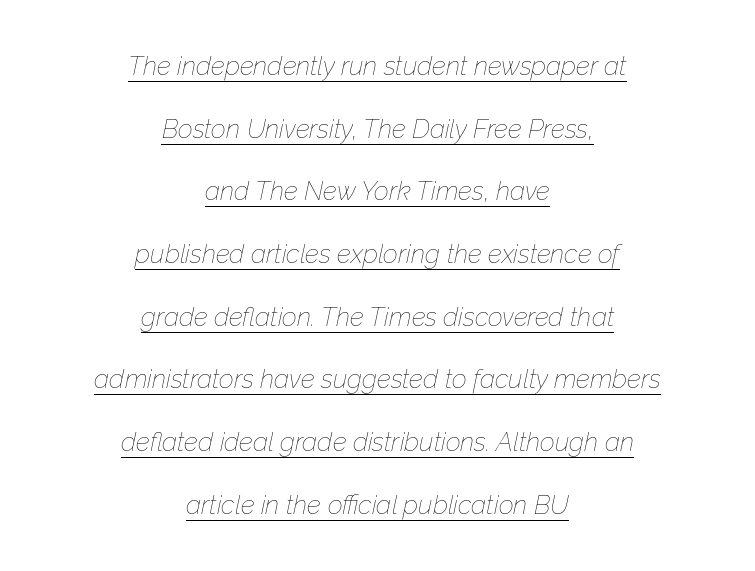
The image shows 26 px text type, italic (leaning right); set centered, loose line spacing (2.41x), normal letter spacing, underlined.
